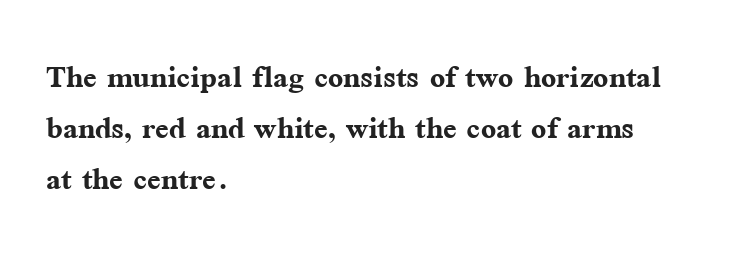
{"serif": "yes", "italic": "no", "bold": "yes", "weight": "semibold", "width": "normal", "stroke_contrast": "medium", "x_height": "medium", "monospaced": "no", "underline": "no", "align": "left", "line_spacing": "normal", "line_spacing_ratio": 1.28, "letter_spacing": "normal", "letter_spacing_em": 0.0, "glyph_px": 40}
